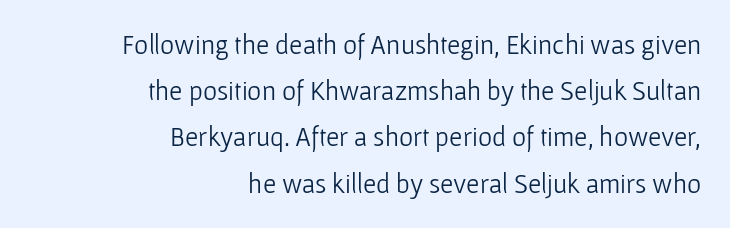
{"italic": "no", "bold": "no", "underline": "no", "align": "right", "line_spacing_ratio": 1.71, "letter_spacing": "normal", "letter_spacing_em": 0.0, "glyph_px": 27}
